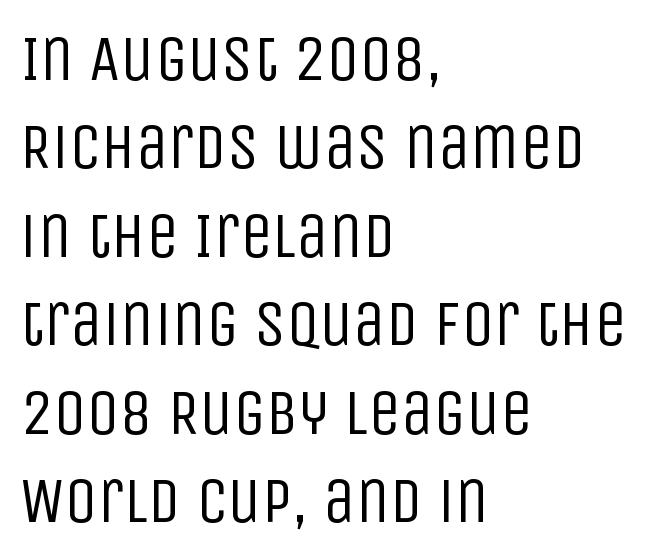
A classic flush-left, rag-right setting is used for this passage. The typeface has the unassuming heft of standard copy or less. Posture: vertical. The letters advance in unequal steps, a hallmark of proportional type.
